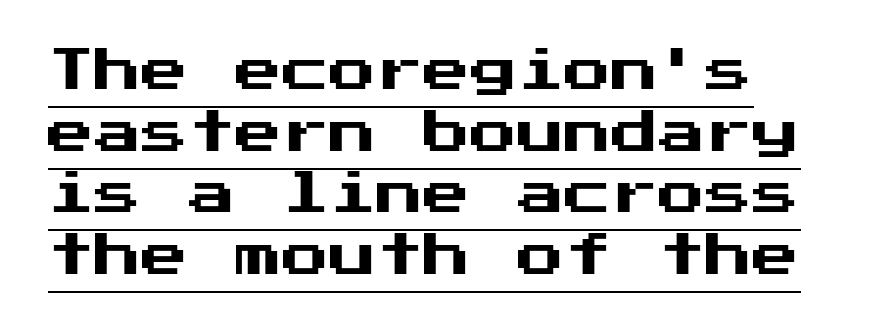
Descenders here cross a horizontal rule under the line. Examine the stroke ends and you'll find no serifs. Honestly, the row spacing looks completely unremarkable. A roman cut, with each character standing at attention. Honestly, the letter spacing is just normal — you wouldn't notice it.
